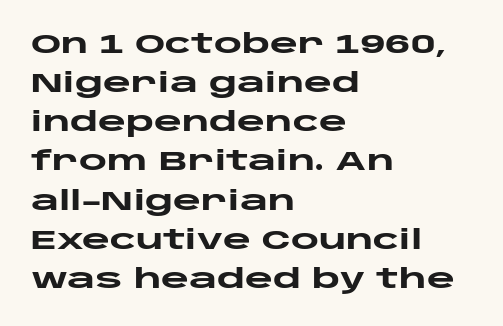
{"italic": "no", "bold": "yes", "underline": "no", "align": "left", "line_spacing": "normal", "line_spacing_ratio": 1.45, "letter_spacing": "normal", "letter_spacing_em": 0.0, "glyph_px": 27}
